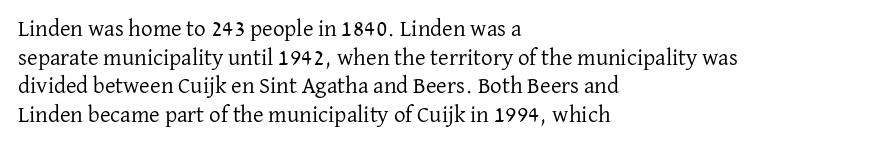
The image shows 23 px text type, upright; set left-aligned, normal line spacing (1.25x), normal letter spacing, not underlined.
